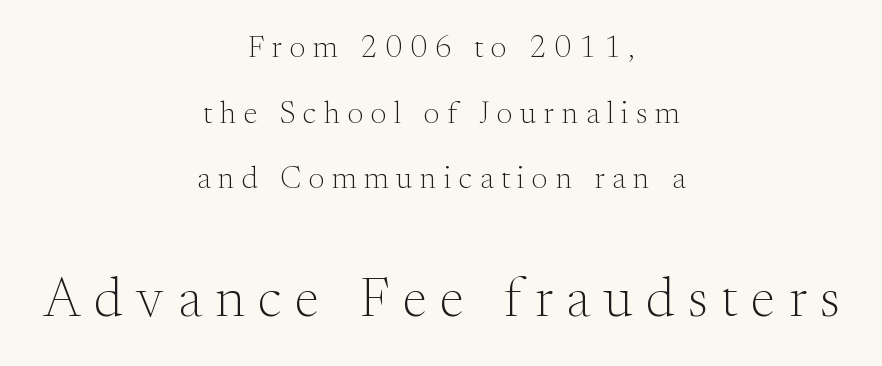
Q: Is the text bold? A: No.
Q: Is the text italic (slanted)? A: No, it is upright.
Q: Is the typeface a serif or a sans-serif typeface? A: Serif.
Q: Is the text underlined? A: No.
Q: How is the paragraph aligned? A: Centered.
Q: Is the spacing between letters normal or unusually wide? A: Unusually wide.
Q: Is the spacing between lines tight, normal or loose? A: Loose.
Q: Which block of text is set in a larger size, the first (top) or the second (bottom)? A: The second (bottom) one.
Q: Width (condensed, normal, or wide)? A: Normal.
Q: Stroke contrast? A: Medium.
Q: x-height? A: Small.
Q: Monospaced? A: No.
